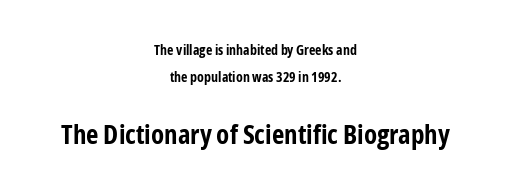
The image shows 27 px bold type, upright; set centered, loose line spacing (1.92x), normal letter spacing, not underlined; the second (bottom) block is 1.93x larger.
